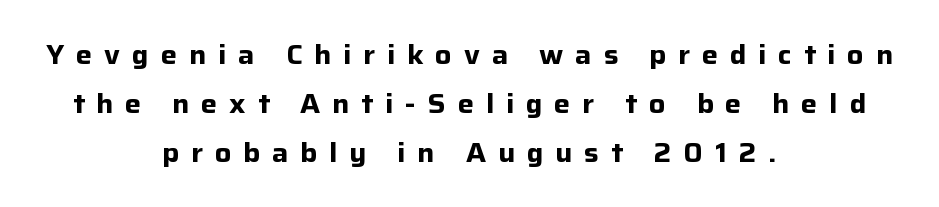
{"italic": "no", "bold": "yes", "underline": "no", "align": "center", "line_spacing_ratio": 1.81, "letter_spacing": "wide", "letter_spacing_em": 0.44, "glyph_px": 27}
